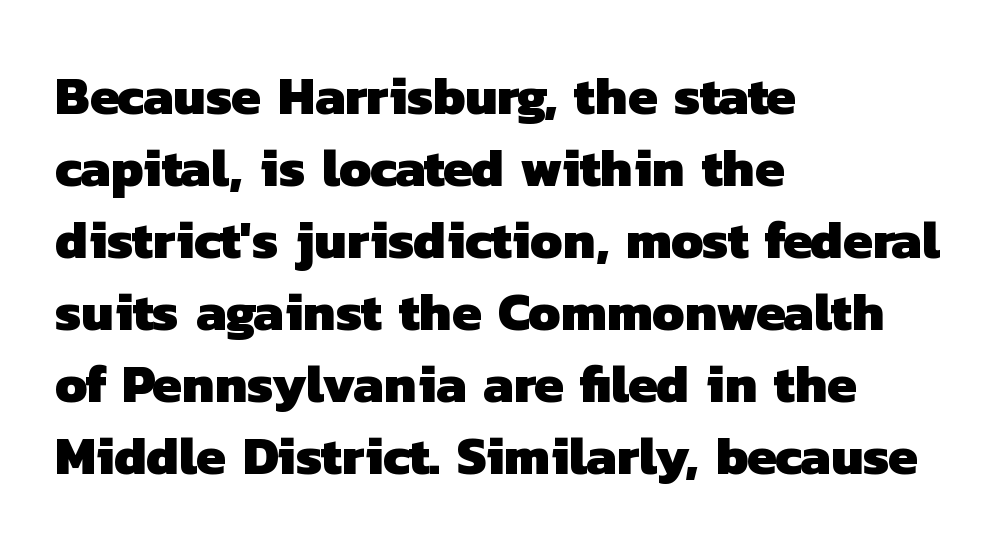
The image shows 53 px heavy sans-serif type; set left-aligned, normal line spacing (1.36x), normal letter spacing, not underlined; low stroke contrast and a medium x-height.
